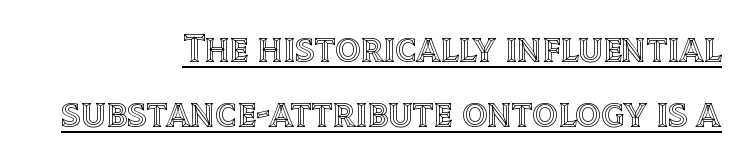
The image shows 40 px text type, upright; set right-aligned, normal line spacing (1.63x), normal letter spacing, underlined; a large x-height.
